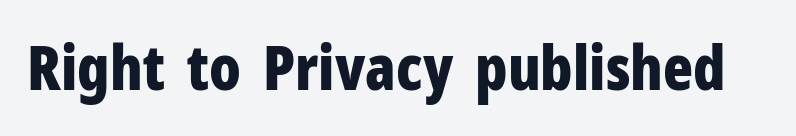
{"serif": "no", "italic": "no", "bold": "yes", "weight": "bold", "width": "condensed", "stroke_contrast": "low", "x_height": "medium", "monospaced": "no", "underline": "no", "letter_spacing": "normal", "letter_spacing_em": 0.0, "glyph_px": 62}
